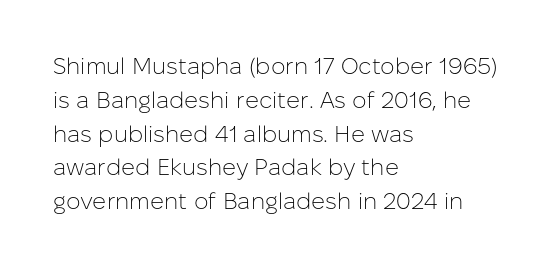
Q: Is the text bold? A: No.
Q: Is the text italic (slanted)? A: No, it is upright.
Q: Is the text underlined? A: No.
Q: How is the paragraph aligned? A: Left-aligned.
Q: Is the spacing between letters normal or unusually wide? A: Normal.
Q: Is the spacing between lines tight, normal or loose? A: Normal.
